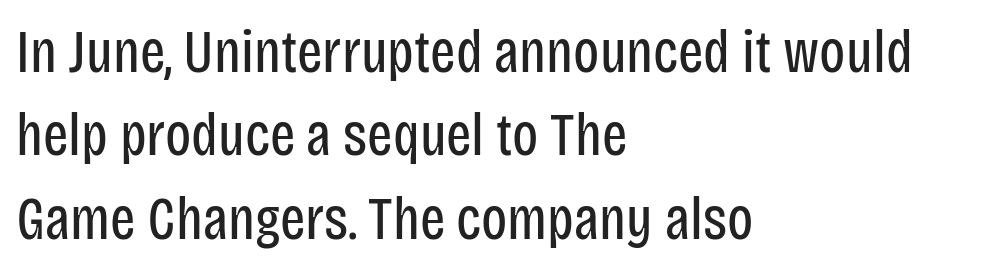
Q: Is the text bold? A: No.
Q: Is the text italic (slanted)? A: No, it is upright.
Q: Is the typeface a serif or a sans-serif typeface? A: Sans-serif.
Q: Is the text underlined? A: No.
Q: How is the paragraph aligned? A: Left-aligned.
Q: Is the spacing between letters normal or unusually wide? A: Normal.
Q: Is the spacing between lines tight, normal or loose? A: Normal.
Q: Width (condensed, normal, or wide)? A: Condensed.
Q: Stroke contrast? A: Low.
Q: x-height? A: Large.
Q: Monospaced? A: No.
